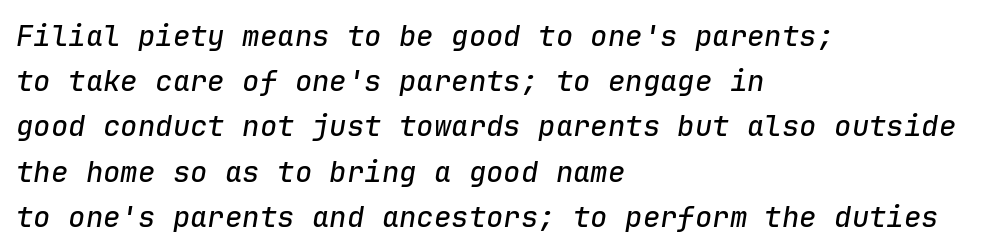
The image shows 29 px text type, italic (leaning right), monospaced; set left-aligned, normal line spacing (1.56x), normal letter spacing, not underlined; low stroke contrast and a medium x-height.
